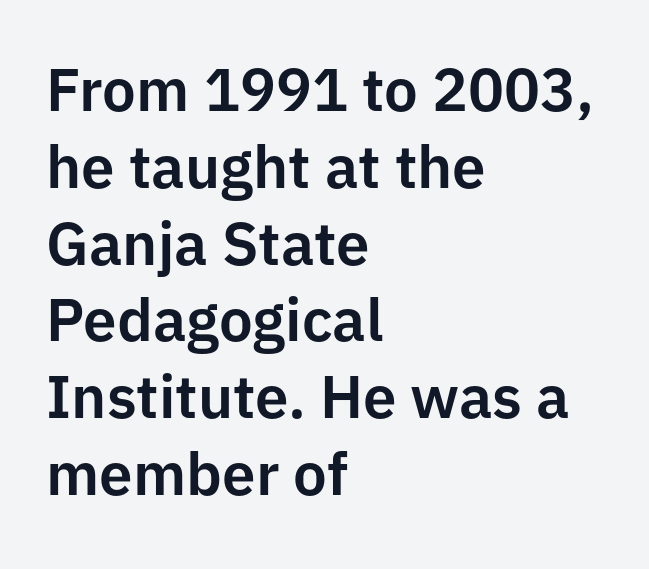
Nothing sits at the stroke ends, so this counts as sans-serif. The rendering keeps characters at their native spacing. If you drew a ruler down the left edge, every line would touch it. These lines are rendered in a variable-pitch font.
